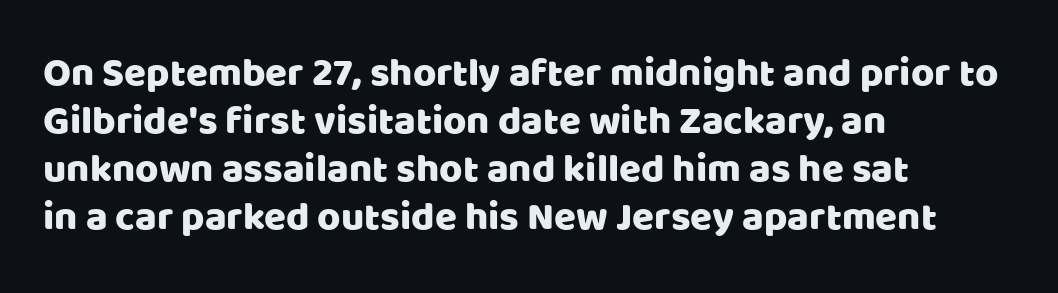
This rendering features lettering with no underline. To sum up the face: it is a sans, with no serifs. The text block is weighted toward the left margin, trailing off unevenly rightward. Does extra space separate the letters? No, they use regular spacing. The letters advance in unequal steps, a hallmark of proportional type. The lettering stays uniformly vertical, giving the passage a roman look.
